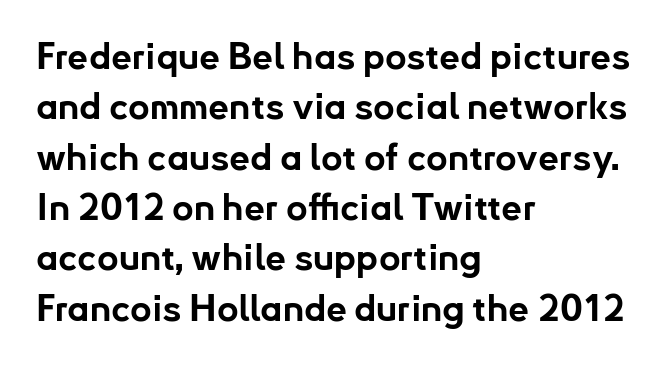
Q: Is the text bold? A: Yes.
Q: Is the text italic (slanted)? A: No, it is upright.
Q: Is the typeface a serif or a sans-serif typeface? A: Sans-serif.
Q: Is the text underlined? A: No.
Q: How is the paragraph aligned? A: Left-aligned.
Q: Is the spacing between letters normal or unusually wide? A: Normal.
Q: Is the spacing between lines tight, normal or loose? A: Normal.
Q: Width (condensed, normal, or wide)? A: Normal.
Q: Stroke contrast? A: Low.
Q: x-height? A: Small.
Q: Monospaced? A: No.
